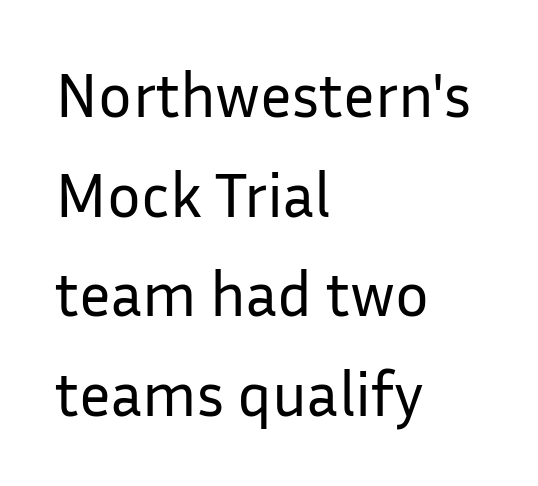
The image shows 63 px regular-weight sans-serif type, upright; set left-aligned, normal line spacing (1.58x), normal letter spacing, not underlined; low stroke contrast and a medium x-height.
